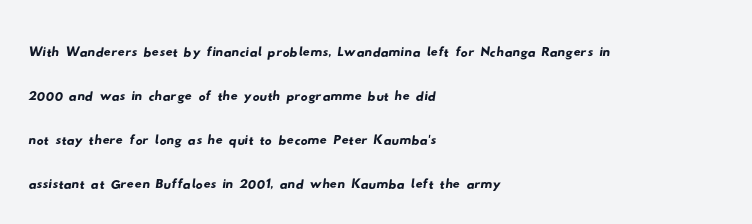
Compared with typical paragraphs, the rows here are spaced about the same. Anything drawn beneath the words? Only blank space. The face used here is rendered with its standard letterfit. The lines in this sample share a left origin and differ only in where they stop.
